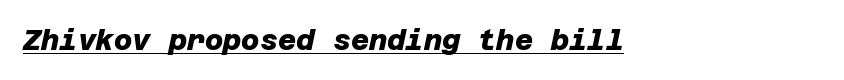
Serifs: no, the terminals of the letterforms are clean. This sample uses plain, unmodified letter spacing. The face used here has the dense, thick strokes of a bold. These characters rest on top of a visible drawn line.
